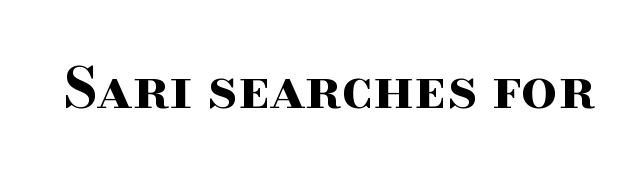
Q: Is the text bold? A: Yes.
Q: Is the text italic (slanted)? A: No, it is upright.
Q: Is the typeface a serif or a sans-serif typeface? A: Serif.
Q: Is the text underlined? A: No.
Q: Is the spacing between letters normal or unusually wide? A: Normal.
Q: Width (condensed, normal, or wide)? A: Wide.
Q: Stroke contrast? A: High.
Q: x-height? A: Small.
Q: Monospaced? A: No.
